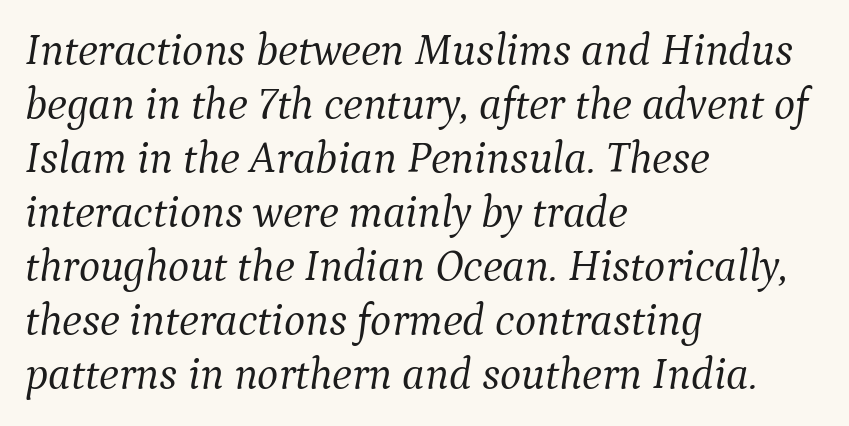
{"serif": "yes", "italic": "yes", "lean": "right", "slant_degrees": 9, "bold": "no", "weight": "light", "width": "normal", "stroke_contrast": "medium", "x_height": "medium", "monospaced": "no", "underline": "no", "align": "left", "line_spacing_ratio": 1.2, "letter_spacing": "normal", "letter_spacing_em": 0.0, "glyph_px": 45}
